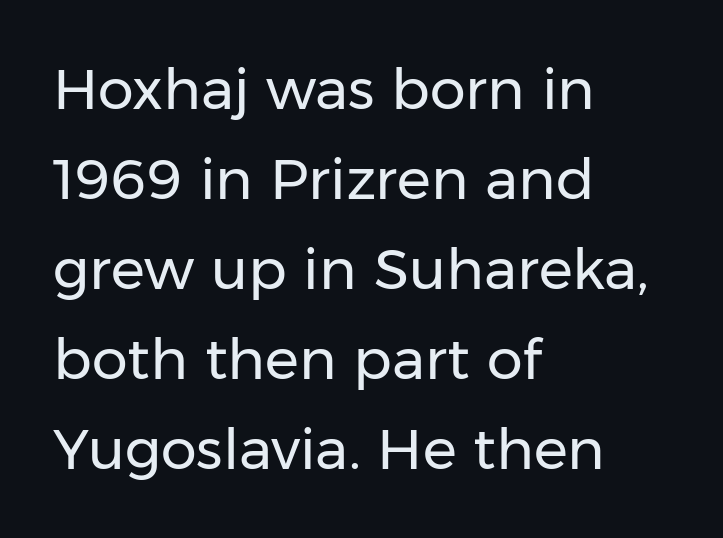
{"serif": "no", "italic": "no", "bold": "no", "weight": "regular", "width": "normal", "stroke_contrast": "low", "x_height": "medium", "monospaced": "no", "underline": "no", "align": "left", "line_spacing": "normal", "line_spacing_ratio": 1.58, "letter_spacing": "normal", "letter_spacing_em": 0.0, "glyph_px": 57}
